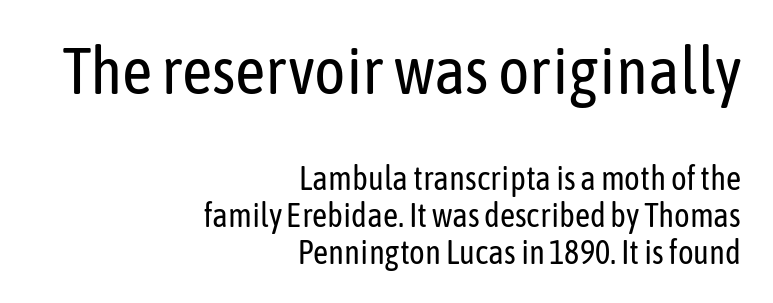
{"serif": "no", "italic": "no", "bold": "no", "weight": "regular", "width": "condensed", "stroke_contrast": "low", "x_height": "medium", "monospaced": "no", "underline": "no", "align": "right", "line_spacing": "tight", "line_spacing_ratio": 1.12, "letter_spacing": "normal", "letter_spacing_em": 0.0, "larger_block": "first", "size_ratio": 2.0, "glyph_px": 66}
